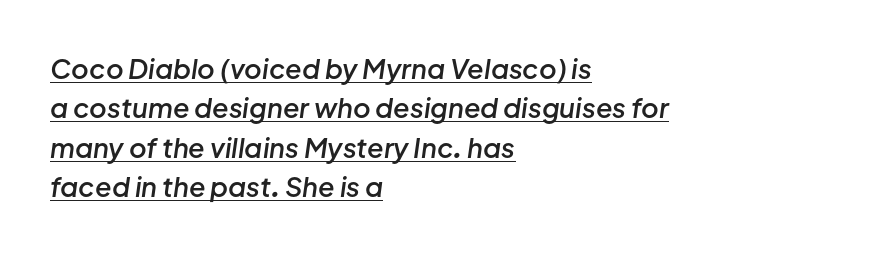
Q: Is the text bold? A: Semi-bold.
Q: Is the text italic (slanted)? A: Yes, it leans right by about 8 degrees.
Q: Is the text underlined? A: Yes.
Q: How is the paragraph aligned? A: Left-aligned.
Q: Is the spacing between letters normal or unusually wide? A: Normal.
Q: Is the spacing between lines tight, normal or loose? A: Normal.
